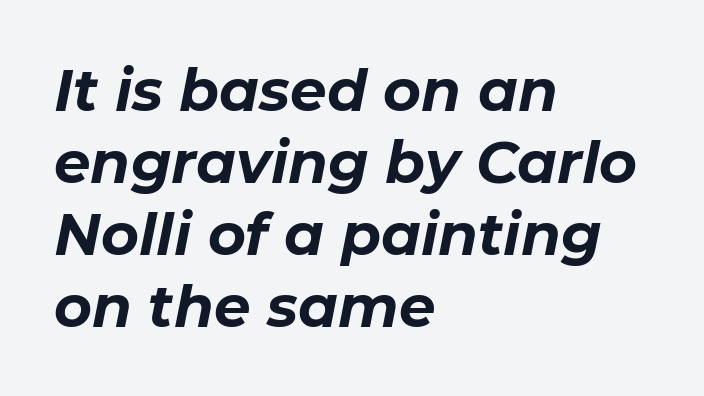
These lines were composed using italics. How heavy is the stroke? Heavy — this is a bold. The gap between lines stays unmarked. Typeset ragged right — the left edge is the straight one. A typesetter would call this proportional, since set widths differ per character.
